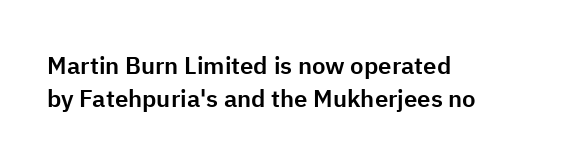
The image shows 24 px text type, upright; set left-aligned, normal line spacing (1.39x), normal letter spacing, not underlined.
